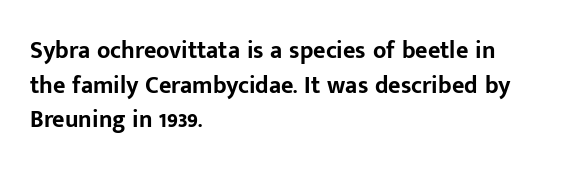
The image shows 24 px bold type, upright; set left-aligned, normal line spacing (1.44x), normal letter spacing, not underlined.
